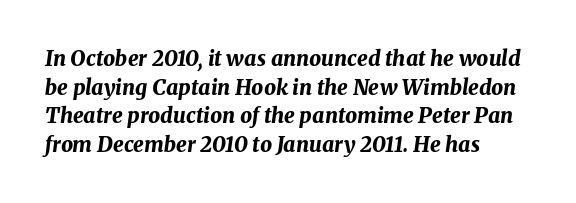
Quick note: underline off. Stroke thickness is high; the sample reads as a true bold. Vertical spacing — default. This sample uses an oblique cut, with every glyph tilted off the vertical. Is the block centered? No — it sits flush against the left margin. The face used here is rendered with its standard letterfit.
